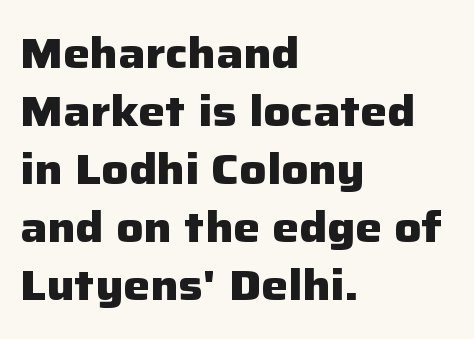
The image shows 42 px heavy sans-serif type, upright; set left-aligned, normal line spacing (1.38x), normal letter spacing, not underlined; low stroke contrast and a medium x-height.
